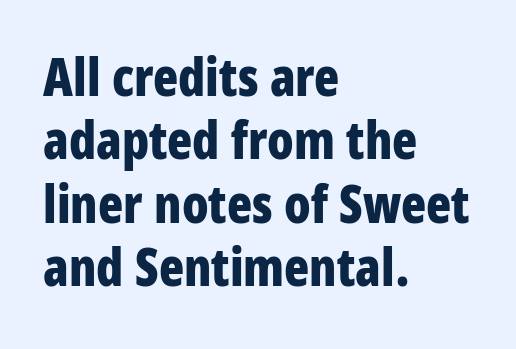
{"serif": "no", "italic": "no", "bold": "yes", "weight": "bold", "width": "condensed", "stroke_contrast": "low", "x_height": "large", "monospaced": "no", "underline": "no", "align": "left", "line_spacing_ratio": 1.22, "letter_spacing": "normal", "letter_spacing_em": 0.0, "glyph_px": 52}
